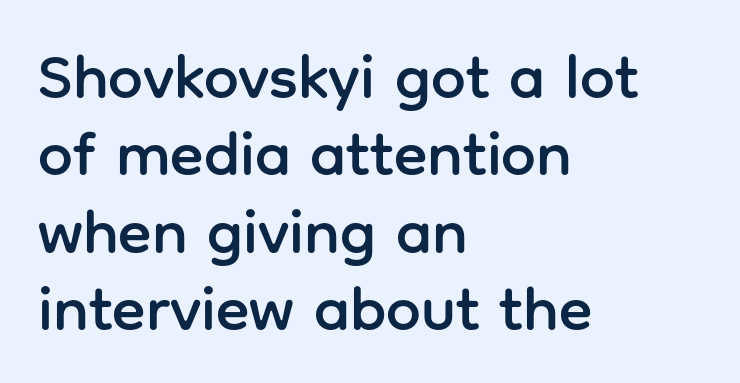
The specimen reads as upright at a glance. Letter spacing: default. What kind of face is this? One without serifs — a sans. Any mark beneath the type? The region is blank.
